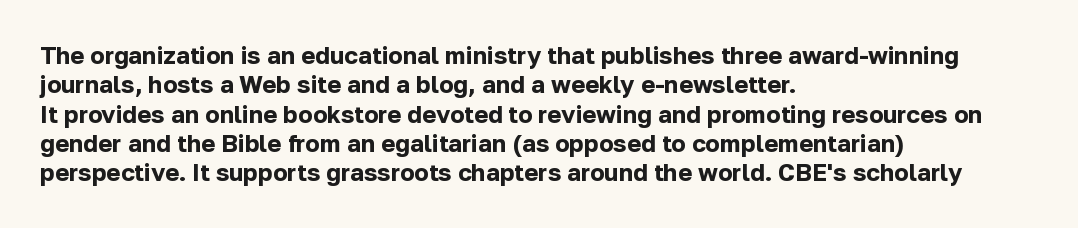
The image shows 24 px bold type, upright; set left-aligned, line spacing 1.22x, normal letter spacing, not underlined.
